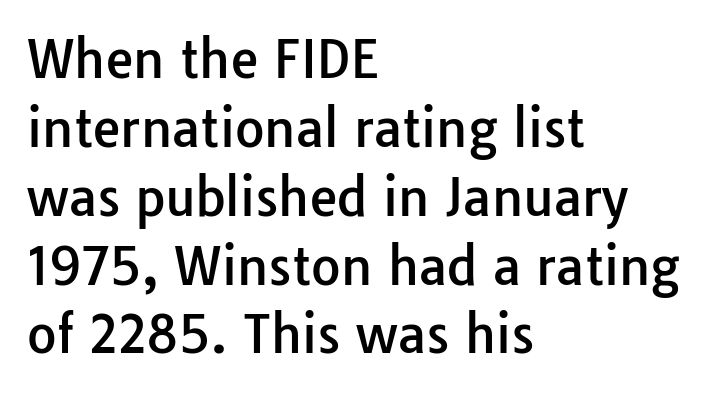
Rows of type keep a routine distance in the vertical direction. The rendering shows plain stroke endings on the letterforms — a sans-serif design. The axis of the letterforms is exactly vertical. The typesetter chose a ragged-right arrangement here. This sample has the flowing, uneven cadence of proportional lettering.
